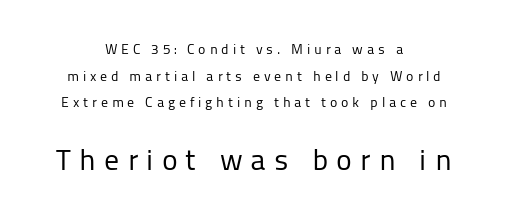
If you squint, the bottom block still reads clearly — it's the larger of the two. How would I describe the line gaps? Wide and relaxed. Alignment: centered. Looks like regular typesetting: each glyph gets only the width it needs. The axis of the letterforms is exactly vertical. Clear beneath every line of the passage.
